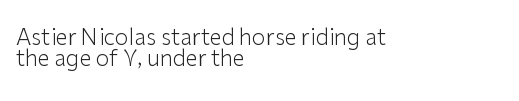
The image shows 22 px text type, upright; set left-aligned, tight line spacing (0.97x), normal letter spacing, not underlined.
